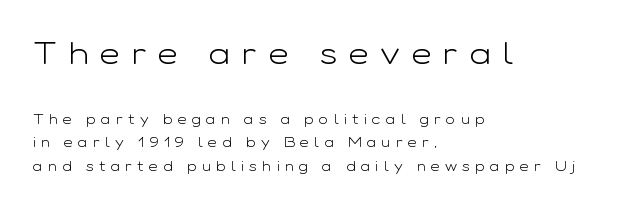
The image shows 31 px light, wide sans-serif type, upright; set left-aligned, normal line spacing (1.68x), unusually wide letter spacing (+0.38 em), not underlined; the first (top) block is 2.21x larger; low stroke contrast and a medium x-height.
